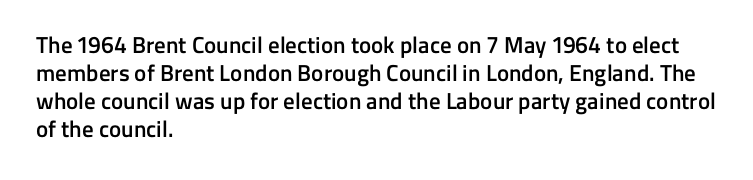
{"italic": "no", "bold": "semi", "underline": "no", "align": "left", "line_spacing_ratio": 1.22, "letter_spacing": "normal", "letter_spacing_em": 0.0, "glyph_px": 23}
